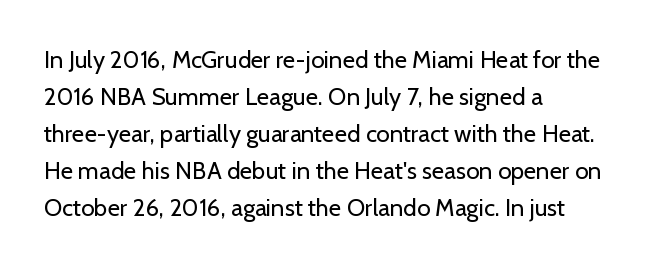
Vertical strokes here are truly vertical. Every row of glyphs begins at an identical x-position on the left. Between one letter and the next there's only the usual sliver of space. Only glyphs here, with clear space below each row.
